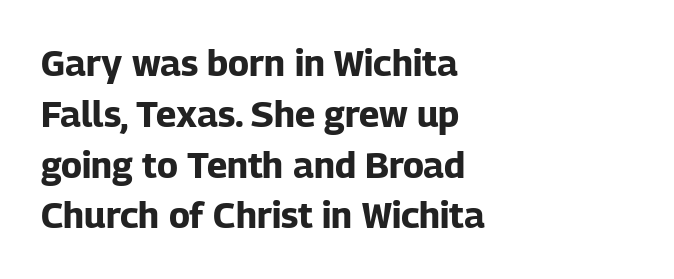
Q: Is the text bold? A: Yes.
Q: Is the text italic (slanted)? A: No, it is upright.
Q: Is the typeface a serif or a sans-serif typeface? A: Sans-serif.
Q: Is the text underlined? A: No.
Q: How is the paragraph aligned? A: Left-aligned.
Q: Is the spacing between letters normal or unusually wide? A: Normal.
Q: Is the spacing between lines tight, normal or loose? A: Normal.
Q: Width (condensed, normal, or wide)? A: Normal.
Q: Stroke contrast? A: Low.
Q: x-height? A: Medium.
Q: Monospaced? A: No.
